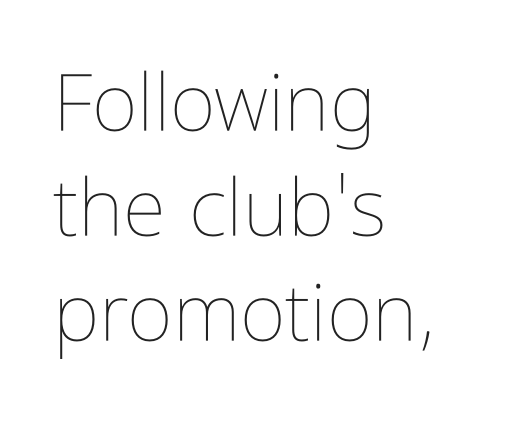
The letterforms sit at book weight or below. The rendering uses natural spacing where letterforms have individual widths. The letters stand upright; this is a roman face. Leading: standard.
